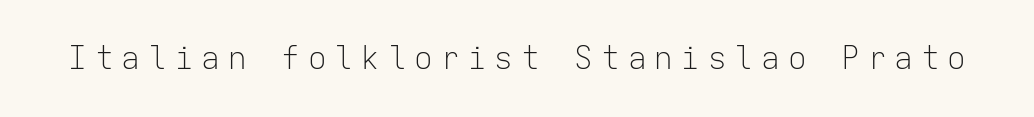
Q: Is the text bold? A: No.
Q: Is the text italic (slanted)? A: No, it is upright.
Q: Is the typeface a serif or a sans-serif typeface? A: Sans-serif.
Q: Is the text underlined? A: No.
Q: Is the spacing between letters normal or unusually wide? A: Unusually wide.
Q: Width (condensed, normal, or wide)? A: Normal.
Q: Stroke contrast? A: Low.
Q: x-height? A: Medium.
Q: Monospaced? A: Yes.
